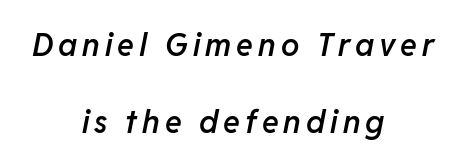
The leading is generous, giving the passage an open texture. The glyphs look as if they've been sheared to an angle. The letters advance in unequal steps, a hallmark of proportional type. Stems and bowls a touch heavier than normal — semibold.
